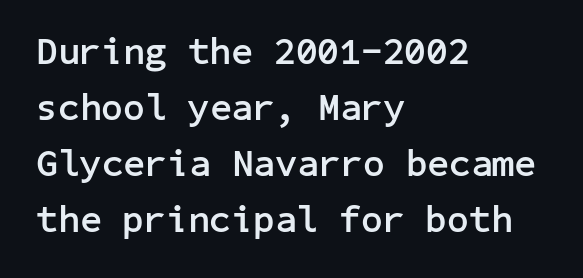
Q: Is the text bold? A: Yes.
Q: Is the text italic (slanted)? A: No, it is upright.
Q: Is the typeface a serif or a sans-serif typeface? A: Sans-serif.
Q: Is the text underlined? A: No.
Q: How is the paragraph aligned? A: Left-aligned.
Q: Is the spacing between letters normal or unusually wide? A: Normal.
Q: Is the spacing between lines tight, normal or loose? A: Normal.
Q: Width (condensed, normal, or wide)? A: Normal.
Q: Stroke contrast? A: Low.
Q: x-height? A: Medium.
